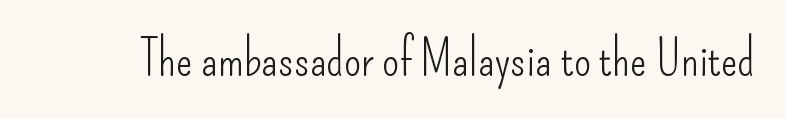
Q: Is the text bold? A: No.
Q: Is the text italic (slanted)? A: No, it is upright.
Q: Is the typeface a serif or a sans-serif typeface? A: Sans-serif.
Q: Is the text underlined? A: No.
Q: Is the spacing between letters normal or unusually wide? A: Normal.
Q: Width (condensed, normal, or wide)? A: Condensed.
Q: Stroke contrast? A: Low.
Q: x-height? A: Small.
Q: Monospaced? A: No.
